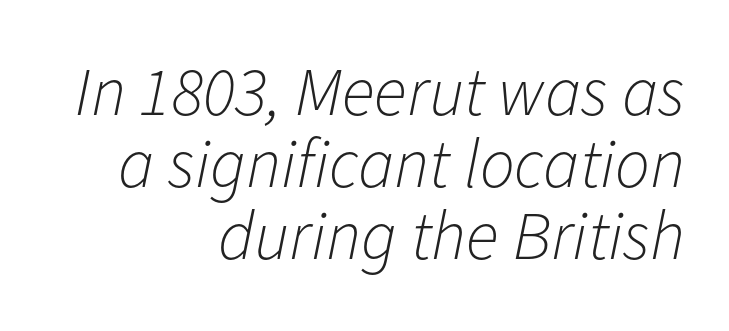
The image shows 69 px light type, italic (leaning right); set right-aligned, tight line spacing (1.04x), normal letter spacing, not underlined; low stroke contrast and a medium x-height.
